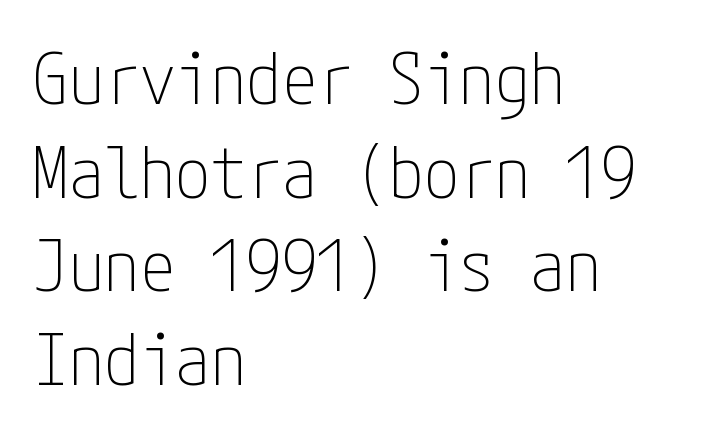
Q: Is the text bold? A: No.
Q: Is the text italic (slanted)? A: No, it is upright.
Q: Is the typeface a serif or a sans-serif typeface? A: Sans-serif.
Q: Is the text underlined? A: No.
Q: How is the paragraph aligned? A: Left-aligned.
Q: Is the spacing between letters normal or unusually wide? A: Normal.
Q: Is the spacing between lines tight, normal or loose? A: Normal.
Q: Width (condensed, normal, or wide)? A: Condensed.
Q: Stroke contrast? A: Low.
Q: x-height? A: Medium.
